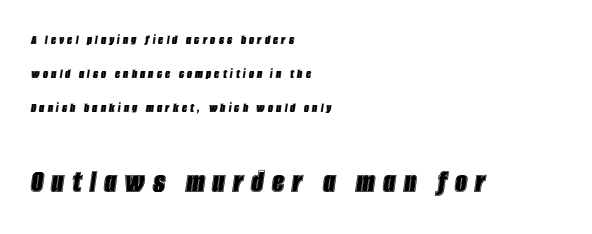
The image shows 34 px condensed type, italic (leaning right); set left-aligned, loose line spacing (2.44x), unusually wide letter spacing (+0.23 em), not underlined; the second (bottom) block is 2.43x larger; a large x-height.
